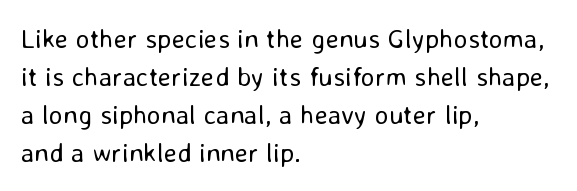
The image shows 27 px text type, upright; set left-aligned, normal line spacing (1.41x), normal letter spacing, not underlined.
